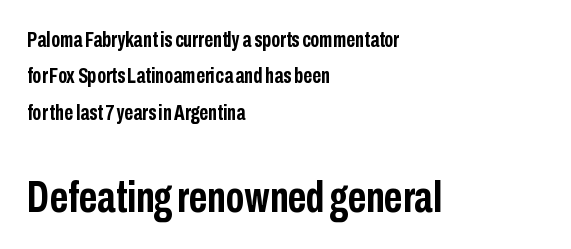
The glyphs in this specimen are sans serif. The later block is typeset at a bigger size than the earlier block. Students, this is bold: see how much ink each stroke carries. A typesetter would mark this as roman, not italic. Vertically, the passage feels balanced, rows spaced as you'd expect. Is this a fixed-width face? No — the glyphs have proportional, varying widths.
